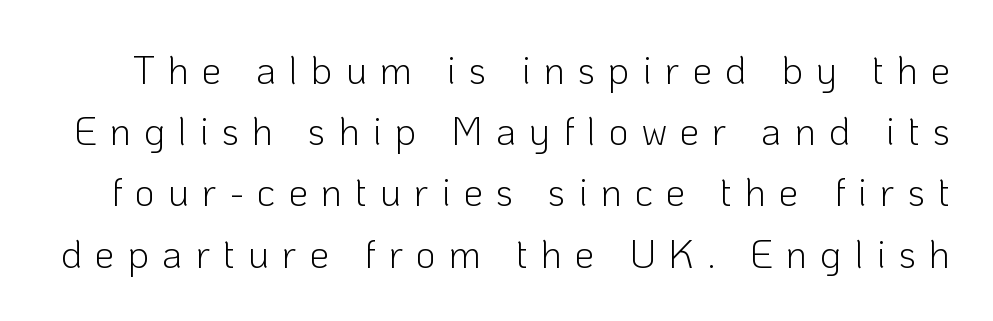
Regarding serifs, this sample does without them. The rendering uses natural spacing where letterforms have individual widths. Has an underline been added? It has not. A quiet, ordinary-to-light weight characterises the typeface.
